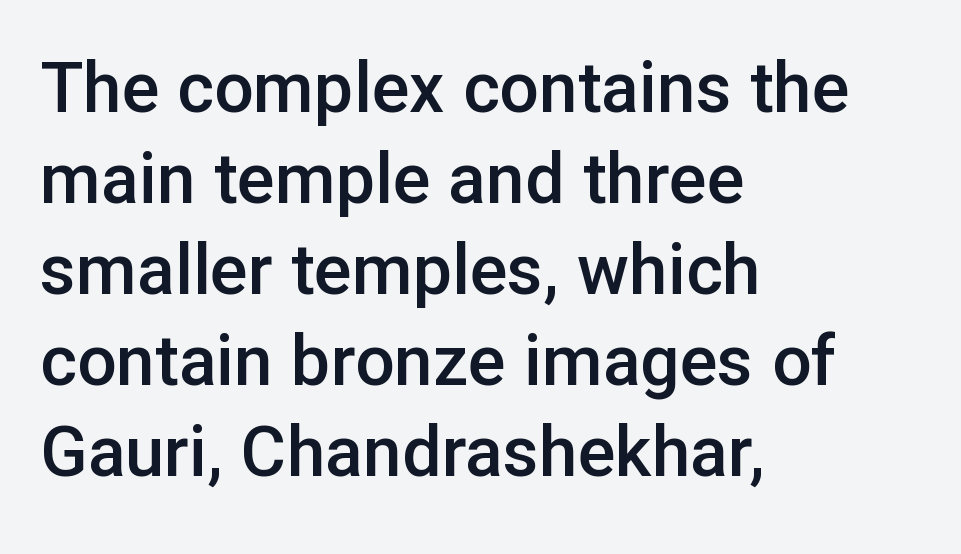
Regarding leading, the lines here are spaced in the standard way. The paragraph has a hard left edge and a soft right edge. Its strokes are somewhat broadened, the hallmark of semibold type. Is this a fixed-width face? No — the glyphs have proportional, varying widths. Underlining? Definitely not there.
